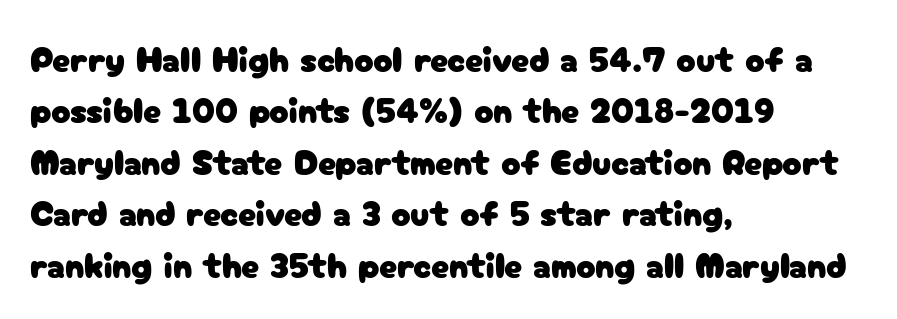
Q: Is the text italic (slanted)? A: No, it is upright.
Q: Is the typeface a serif or a sans-serif typeface? A: Sans-serif.
Q: Is the text underlined? A: No.
Q: How is the paragraph aligned? A: Left-aligned.
Q: Is the spacing between letters normal or unusually wide? A: Normal.
Q: Is the spacing between lines tight, normal or loose? A: Normal.
Q: Width (condensed, normal, or wide)? A: Normal.
Q: Stroke contrast? A: Low.
Q: x-height? A: Medium.
Q: Monospaced? A: No.
